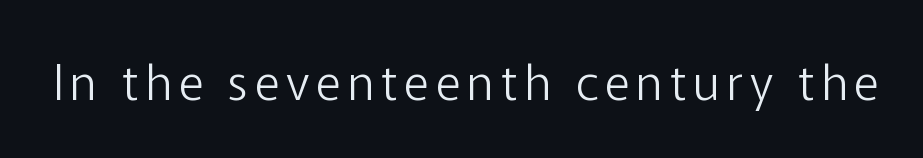
The image shows 48 px light sans-serif type, upright; set not underlined; low stroke contrast and a medium x-height.
